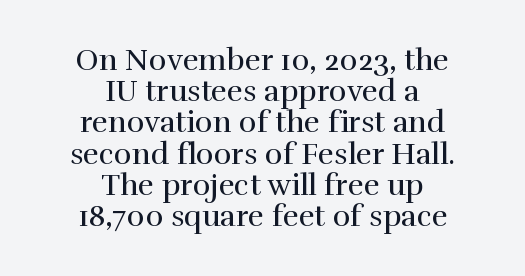
Q: Is the text bold? A: No.
Q: Is the text italic (slanted)? A: No, it is upright.
Q: Is the typeface a serif or a sans-serif typeface? A: Serif.
Q: Is the text underlined? A: No.
Q: How is the paragraph aligned? A: Centered.
Q: Is the spacing between letters normal or unusually wide? A: Normal.
Q: Is the spacing between lines tight, normal or loose? A: Tight.
Q: Width (condensed, normal, or wide)? A: Normal.
Q: Stroke contrast? A: High.
Q: x-height? A: Medium.
Q: Monospaced? A: No.
